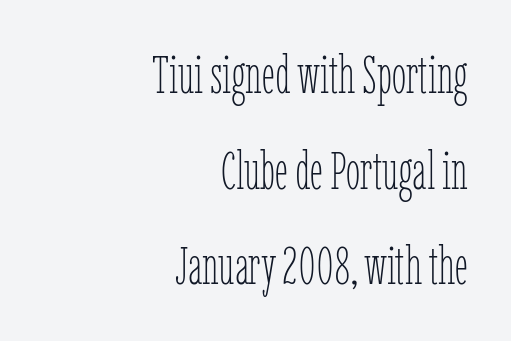
{"italic": "no", "bold": "no", "weight": "thin", "width": "condensed", "stroke_contrast": "low", "x_height": "medium", "monospaced": "no", "underline": "no", "align": "right", "line_spacing_ratio": 1.84, "letter_spacing": "normal", "letter_spacing_em": 0.0, "glyph_px": 52}
